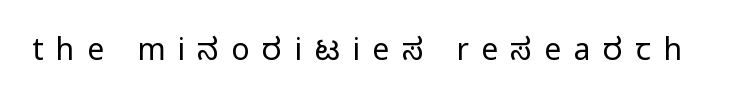
The image shows 30 px regular-weight sans-serif type, upright; set unusually wide letter spacing (+0.42 em), not underlined; low stroke contrast and a medium x-height.
